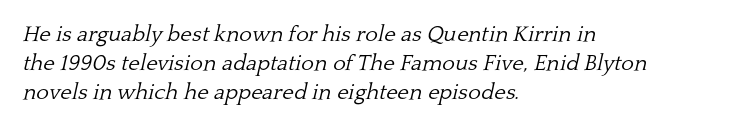
{"italic": "yes", "lean": "right", "slant_degrees": 13, "bold": "no", "underline": "no", "align": "left", "line_spacing": "normal", "line_spacing_ratio": 1.32, "letter_spacing": "normal", "letter_spacing_em": 0.0, "glyph_px": 22}
